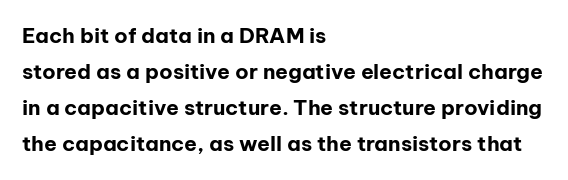
The text block is weighted toward the left margin, trailing off unevenly rightward. Notice how the stems are strictly vertical — no italics here. What stands out about the letter spacing? Nothing — it is the standard amount. Weight: bold. The space directly below the letters is spotless.
